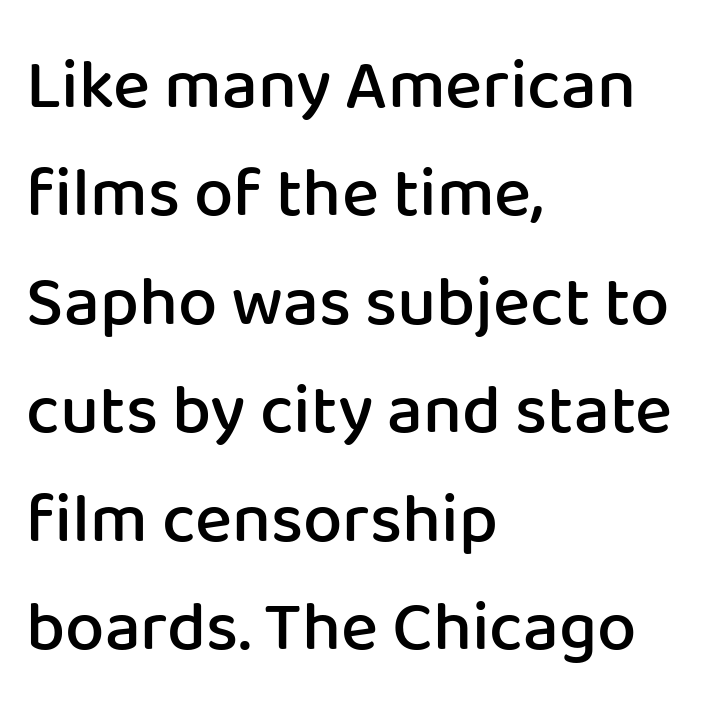
Q: Is the text bold? A: Semi-bold.
Q: Is the text italic (slanted)? A: No, it is upright.
Q: Is the typeface a serif or a sans-serif typeface? A: Sans-serif.
Q: Is the text underlined? A: No.
Q: How is the paragraph aligned? A: Left-aligned.
Q: Is the spacing between letters normal or unusually wide? A: Normal.
Q: Is the spacing between lines tight, normal or loose? A: Normal.
Q: Width (condensed, normal, or wide)? A: Normal.
Q: Stroke contrast? A: Low.
Q: x-height? A: Medium.
Q: Monospaced? A: No.
